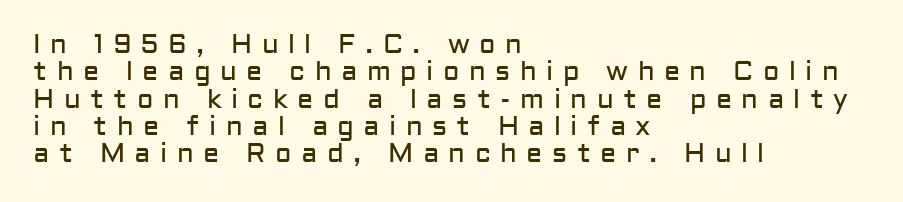
You could only call the tracking loose — the letters float apart. Students, observe: this is what under-led, compact text looks like. The face looks like a standard text weight, possibly lighter. The area under the type is left untouched. Rendered with straight, roman letterforms.
